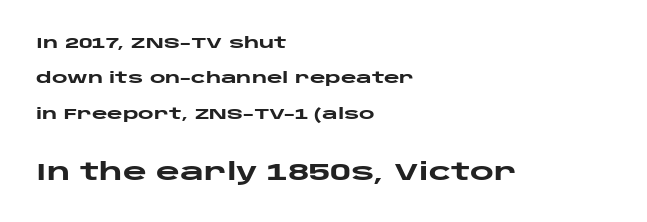
The image shows 23 px bold type, upright; set left-aligned, loose line spacing (2.36x), normal letter spacing, not underlined; the second (bottom) block is 1.53x larger.
